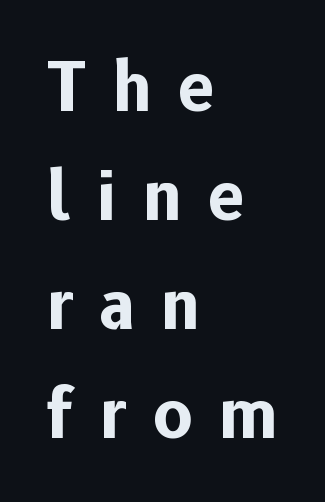
The image shows 66 px bold sans-serif type, upright; set left-aligned, normal line spacing (1.65x), unusually wide letter spacing (+0.4 em), not underlined; low stroke contrast and a medium x-height.
